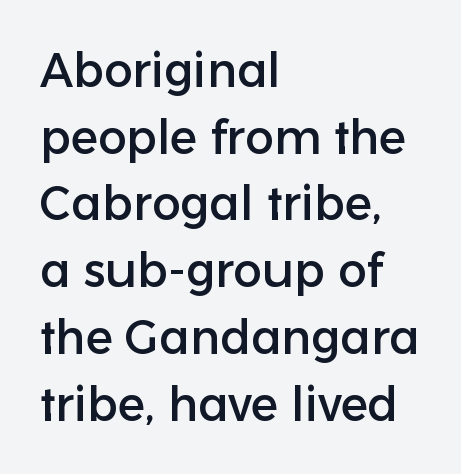
The image shows 48 px sans-serif type, upright; set left-aligned, normal line spacing (1.39x), normal letter spacing, not underlined; low stroke contrast and a medium x-height.
